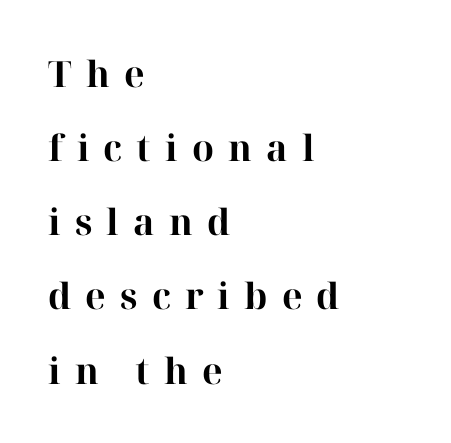
Q: Is the text bold? A: Yes.
Q: Is the text italic (slanted)? A: No, it is upright.
Q: Is the typeface a serif or a sans-serif typeface? A: Serif.
Q: Is the text underlined? A: No.
Q: How is the paragraph aligned? A: Left-aligned.
Q: Is the spacing between letters normal or unusually wide? A: Unusually wide.
Q: Is the spacing between lines tight, normal or loose? A: Loose.
Q: Width (condensed, normal, or wide)? A: Normal.
Q: Stroke contrast? A: High.
Q: x-height? A: Medium.
Q: Monospaced? A: No.
